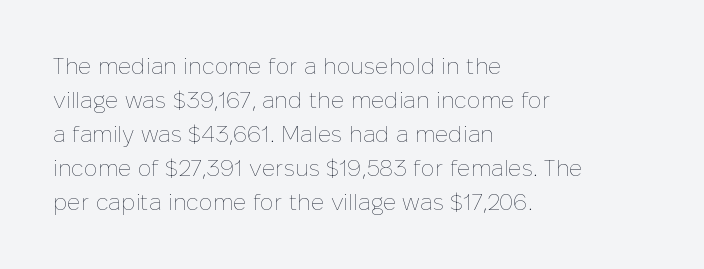
The image shows 23 px text type, upright; set left-aligned, normal line spacing (1.48x), normal letter spacing, not underlined.
